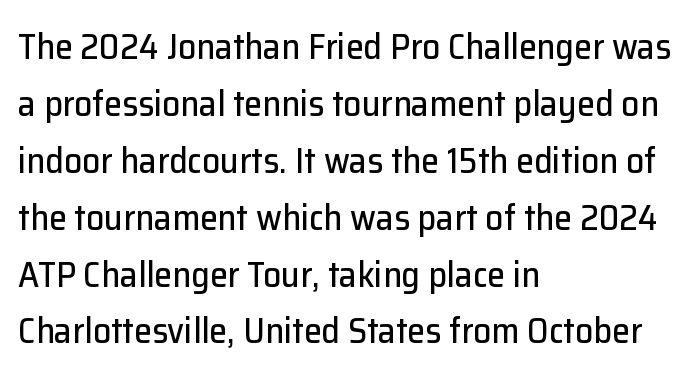
{"serif": "no", "italic": "no", "width": "normal", "stroke_contrast": "low", "x_height": "medium", "monospaced": "no", "underline": "no", "align": "left", "line_spacing": "normal", "line_spacing_ratio": 1.58, "letter_spacing": "normal", "letter_spacing_em": 0.0, "glyph_px": 36}
